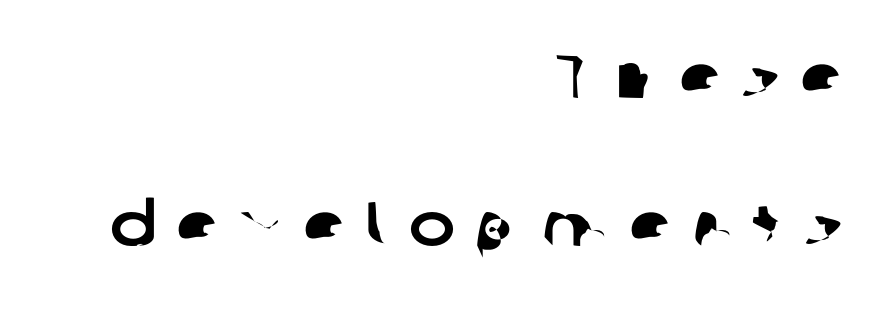
Students, observe: this is what heavily led, spacious text looks like. Glyph-to-glyph distance is far greater than everyday printed text. These lines are set flush right with a ragged left edge. Check under the words: just untouched page. Unlike a traditional serif, this face leaves its strokes unadorned.
